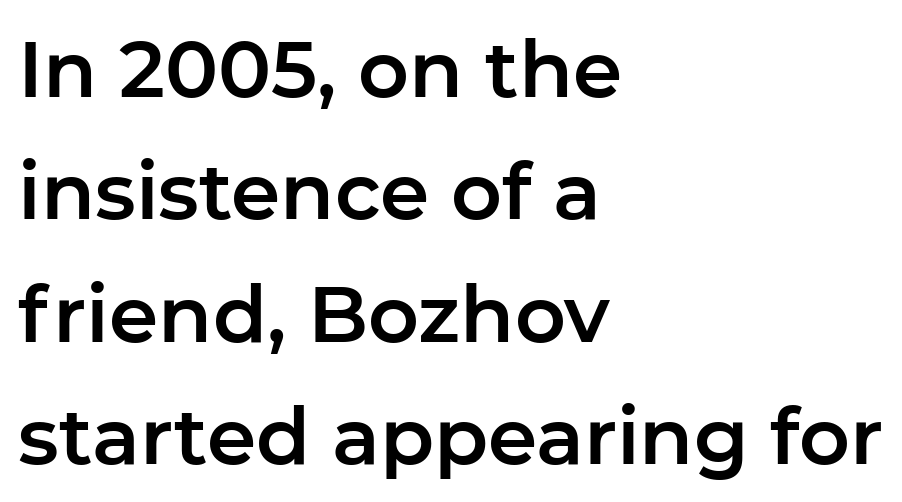
Q: Is the text italic (slanted)? A: No, it is upright.
Q: Is the typeface a serif or a sans-serif typeface? A: Sans-serif.
Q: Is the text underlined? A: No.
Q: How is the paragraph aligned? A: Left-aligned.
Q: Is the spacing between letters normal or unusually wide? A: Normal.
Q: Is the spacing between lines tight, normal or loose? A: Normal.
Q: Width (condensed, normal, or wide)? A: Normal.
Q: Stroke contrast? A: Low.
Q: x-height? A: Medium.
Q: Monospaced? A: No.
